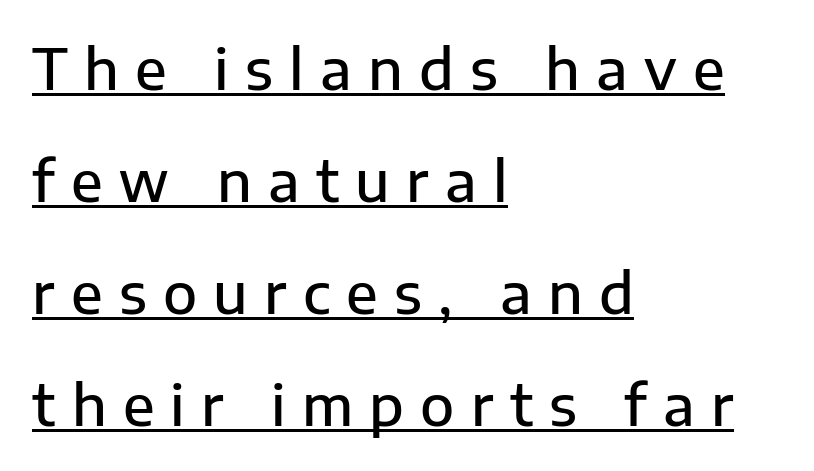
Typographically, this falls in the sans-serif category. Do the characters align in a grid? No, the font is proportional. The setting favours the left margin, as ordinary paragraphs usually do. This is the in-between weight designers call semibold or demi. The typography opts for an upright posture over an oblique one.
